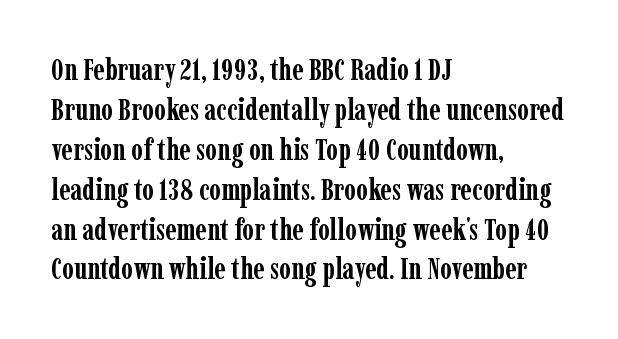
The image shows 30 px semibold, condensed serif type, upright; set left-aligned, normal line spacing (1.33x), normal letter spacing, not underlined; low stroke contrast and a medium x-height.
